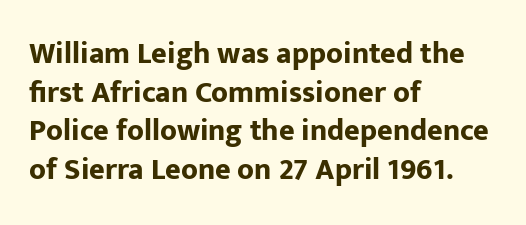
Q: Is the text bold? A: Yes.
Q: Is the text italic (slanted)? A: No, it is upright.
Q: Is the typeface a serif or a sans-serif typeface? A: Sans-serif.
Q: Is the text underlined? A: No.
Q: How is the paragraph aligned? A: Left-aligned.
Q: Is the spacing between letters normal or unusually wide? A: Normal.
Q: Is the spacing between lines tight, normal or loose? A: Normal.
Q: Width (condensed, normal, or wide)? A: Normal.
Q: Stroke contrast? A: Low.
Q: x-height? A: Medium.
Q: Monospaced? A: No.
